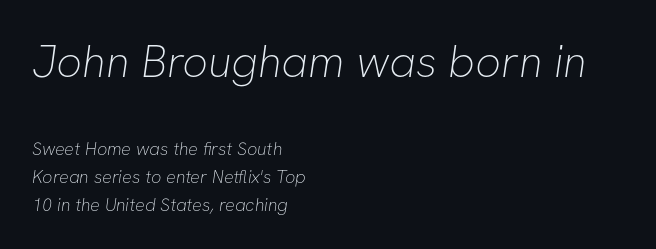
{"serif": "no", "bold": "no", "weight": "thin", "width": "normal", "stroke_contrast": "low", "x_height": "medium", "monospaced": "no", "underline": "no", "align": "left", "line_spacing": "normal", "line_spacing_ratio": 1.54, "letter_spacing": "normal", "letter_spacing_em": 0.0, "larger_block": "first", "size_ratio": 2.5, "glyph_px": 45}
